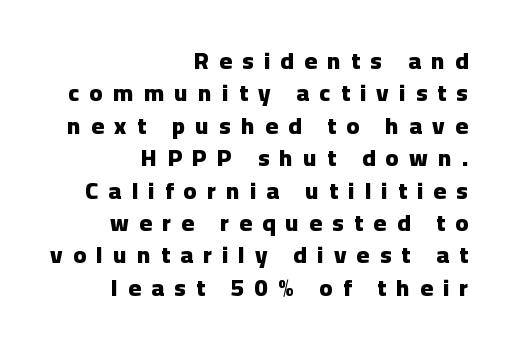
{"italic": "no", "bold": "yes", "underline": "no", "align": "right", "line_spacing": "normal", "line_spacing_ratio": 1.35, "letter_spacing": "wide", "letter_spacing_em": 0.43, "glyph_px": 24}
